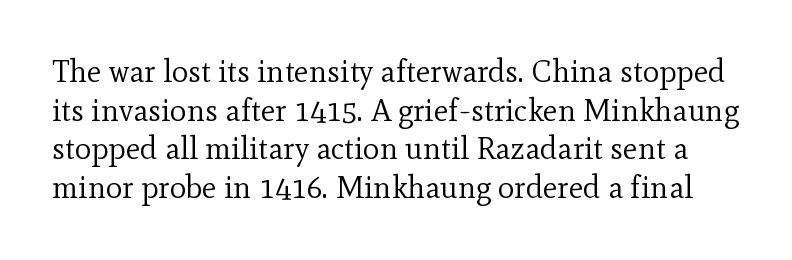
Q: Is the text bold? A: No.
Q: Is the text italic (slanted)? A: No, it is upright.
Q: Is the typeface a serif or a sans-serif typeface? A: Serif.
Q: Is the text underlined? A: No.
Q: Is the spacing between letters normal or unusually wide? A: Normal.
Q: Is the spacing between lines tight, normal or loose? A: Normal.
Q: Width (condensed, normal, or wide)? A: Normal.
Q: x-height? A: Small.
Q: Monospaced? A: No.
